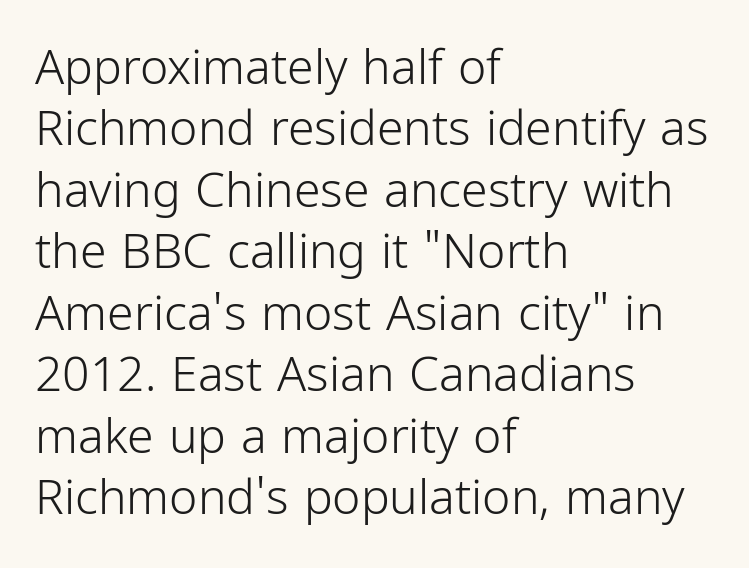
Q: Is the text bold? A: No.
Q: Is the text italic (slanted)? A: No, it is upright.
Q: Is the typeface a serif or a sans-serif typeface? A: Sans-serif.
Q: Is the text underlined? A: No.
Q: How is the paragraph aligned? A: Left-aligned.
Q: Is the spacing between letters normal or unusually wide? A: Normal.
Q: Is the spacing between lines tight, normal or loose? A: Normal.
Q: Width (condensed, normal, or wide)? A: Condensed.
Q: Stroke contrast? A: Low.
Q: x-height? A: Medium.
Q: Monospaced? A: No.
